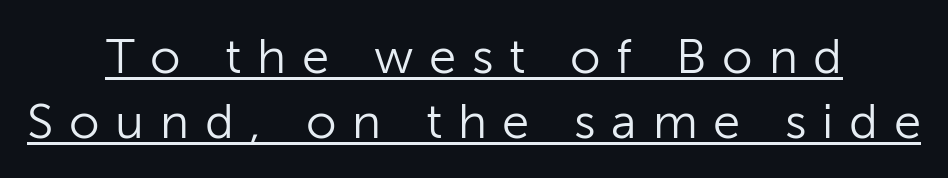
The image shows 49 px light sans-serif type, upright; set centered, normal line spacing (1.33x), unusually wide letter spacing (+0.32 em), underlined; low stroke contrast and a medium x-height.
